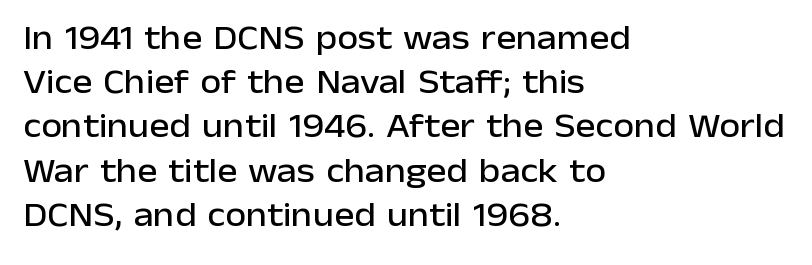
{"serif": "no", "italic": "no", "width": "normal", "stroke_contrast": "low", "x_height": "medium", "monospaced": "no", "underline": "no", "align": "left", "line_spacing": "normal", "line_spacing_ratio": 1.3, "letter_spacing": "normal", "letter_spacing_em": 0.0, "glyph_px": 34}
